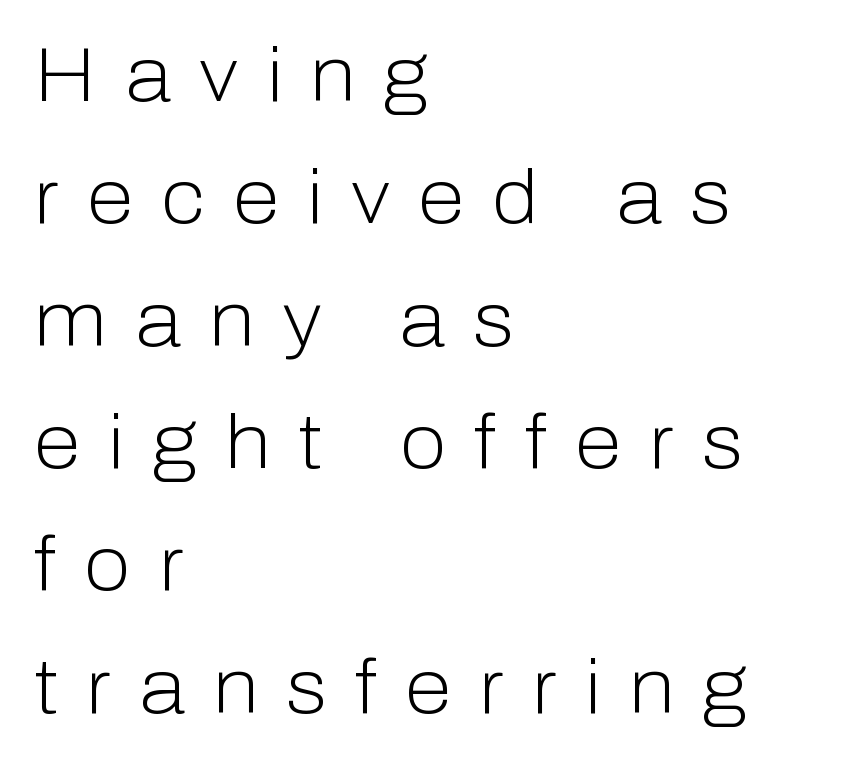
The image shows 76 px light sans-serif type, upright; set left-aligned, normal line spacing (1.61x), unusually wide letter spacing (+0.37 em), not underlined; low stroke contrast and a medium x-height.
